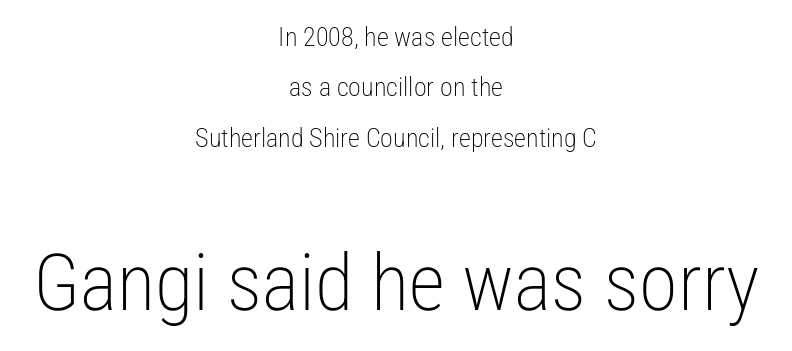
In CSS terms this would be text-align: center. Any mark beneath the type? The region is blank. Varying glyph widths throughout — classic text-font behaviour. Letter spacing: default. Weight: in the light-to-regular range. Look at the bottom of the vertical strokes: they stop flat, with no serifs.
